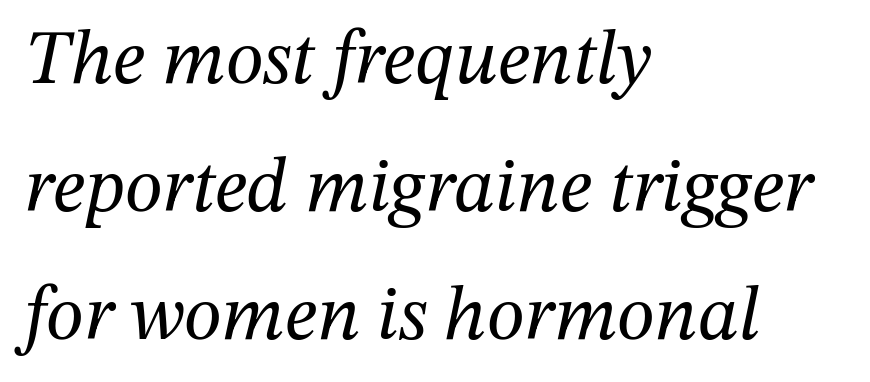
The font's italic variant was chosen for this text. Here the designer chose a conventional face with non-uniform glyph widths. Line starts are locked; line ends wander. To sum up the face: it has serifs. Vertical spacing — default.
